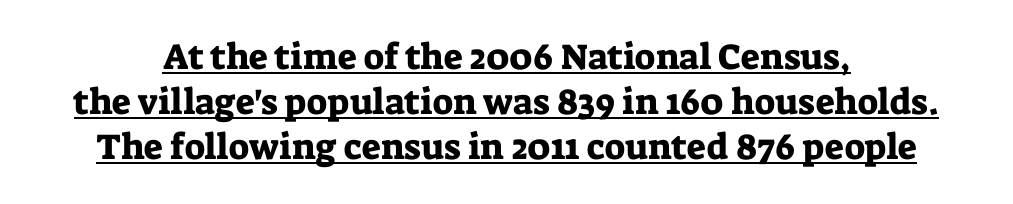
The image shows 36 px serif type, upright; set normal line spacing (1.25x), normal letter spacing, underlined; low stroke contrast and a medium x-height.
